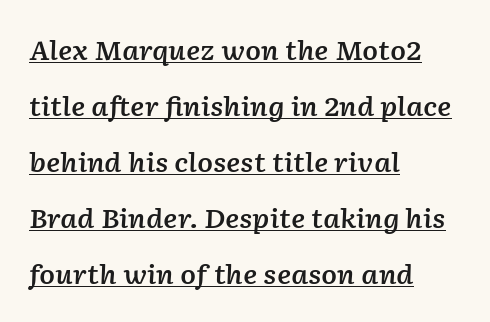
{"italic": "yes", "lean": "right", "slant_degrees": 2, "bold": "semi", "underline": "yes", "align": "left", "line_spacing": "loose", "line_spacing_ratio": 2.15, "letter_spacing": "normal", "letter_spacing_em": 0.0, "glyph_px": 26}
